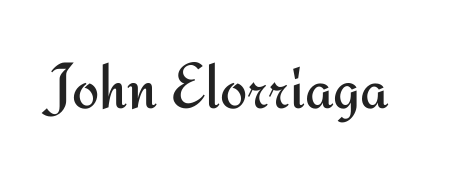
Q: Is the text bold? A: No.
Q: Is the text italic (slanted)? A: No, it is upright.
Q: Is the typeface a serif or a sans-serif typeface? A: Sans-serif.
Q: Is the text underlined? A: No.
Q: Is the spacing between letters normal or unusually wide? A: Normal.
Q: Width (condensed, normal, or wide)? A: Normal.
Q: Stroke contrast? A: Medium.
Q: x-height? A: Small.
Q: Monospaced? A: No.
